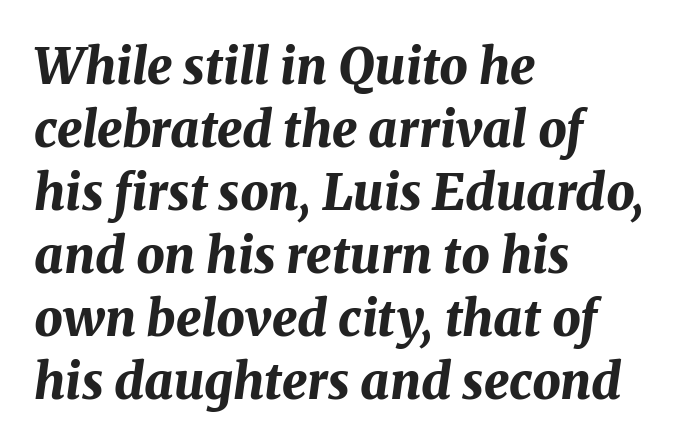
The string is rendered with underlining switched off. Do the characters align in a grid? No, the font is proportional. Strokes here are thick enough to call this a true bold. How are the letters spaced? Ordinarily, with no added tracking.
